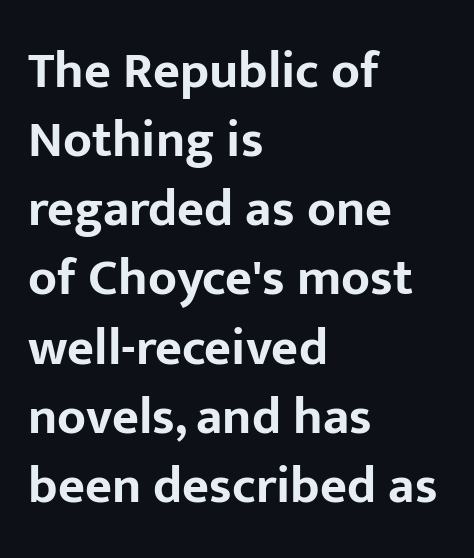
The image shows 52 px bold sans-serif type, upright; set left-aligned, normal line spacing (1.33x), normal letter spacing, not underlined; low stroke contrast and a medium x-height.
